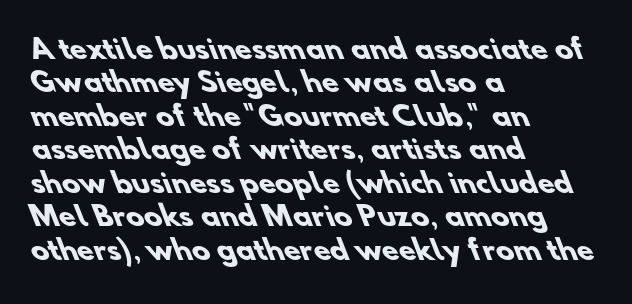
No word sits above an underline. This sample uses plain, unmodified letter spacing. This rendering uses left alignment, leaving the right contour irregular. These lines carry a lot of weight — the face is fully bold.
